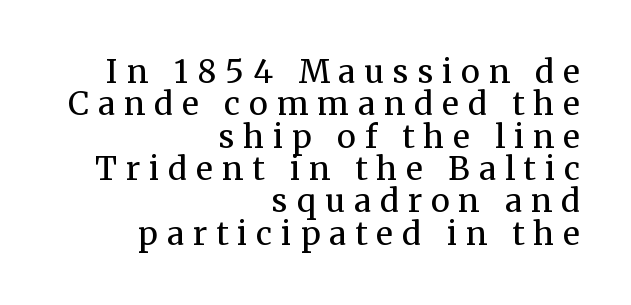
Q: Is the text bold? A: No.
Q: Is the text italic (slanted)? A: No, it is upright.
Q: Is the typeface a serif or a sans-serif typeface? A: Serif.
Q: Is the text underlined? A: No.
Q: How is the paragraph aligned? A: Right-aligned.
Q: Is the spacing between letters normal or unusually wide? A: Unusually wide.
Q: Is the spacing between lines tight, normal or loose? A: Tight.
Q: Width (condensed, normal, or wide)? A: Normal.
Q: Stroke contrast? A: Medium.
Q: x-height? A: Medium.
Q: Monospaced? A: No.
